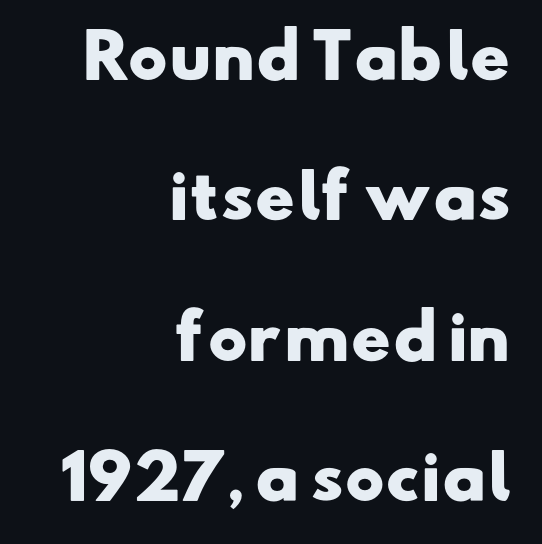
{"serif": "no", "bold": "yes", "weight": "heavy", "width": "wide", "stroke_contrast": "low", "x_height": "small", "monospaced": "no", "underline": "no", "align": "right", "line_spacing": "loose", "line_spacing_ratio": 2.34, "letter_spacing": "normal", "letter_spacing_em": 0.0, "glyph_px": 60}
